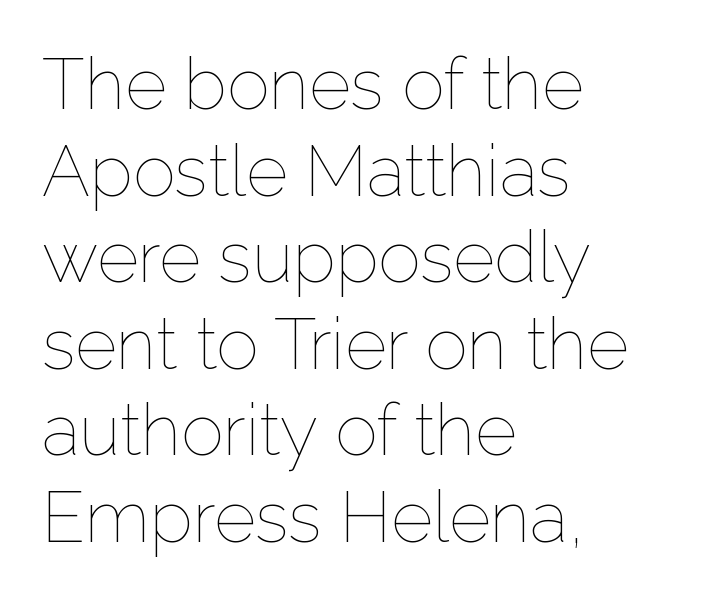
{"italic": "no", "bold": "no", "weight": "thin", "width": "normal", "stroke_contrast": "low", "x_height": "medium", "monospaced": "no", "underline": "no", "align": "left", "line_spacing_ratio": 1.22, "letter_spacing": "normal", "letter_spacing_em": 0.0, "glyph_px": 71}
